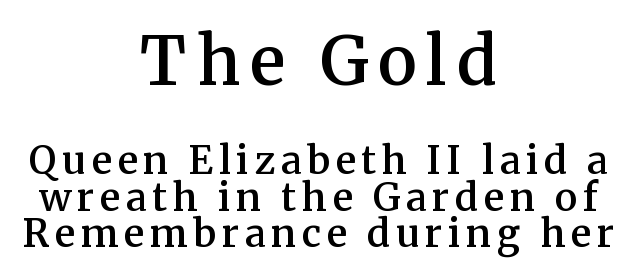
Ascenders rise straight up at ninety degrees. The font family rendered here belongs to the serif group. Leading: reduced. Underlining? Definitely not there. Large over small — that's the arrangement of the two blocks here. You could not count columns in this text — the font is proportionally spaced.
